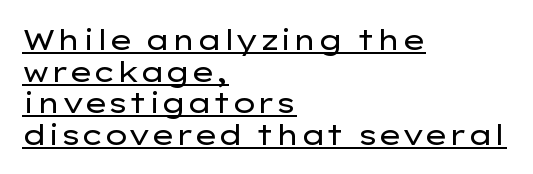
The image shows 28 px regular-weight, wide sans-serif type, upright; set left-aligned, tight line spacing (1.13x), normal letter spacing, underlined; low stroke contrast and a medium x-height.
